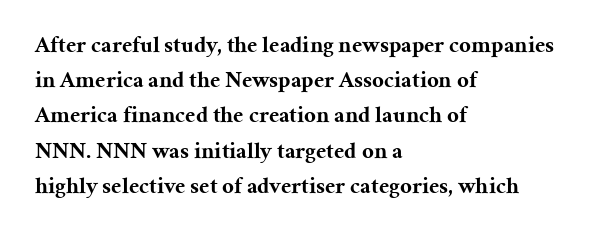
Each new line begins a customary step beneath the previous one. This rendering leaves character spacing at its baseline value. The lettering stays uniformly vertical, giving the passage a roman look. This rendering features lettering with no underline. A student would call this left alignment; a typographer would say flush left, rag right. Is the type bold? Yes — the strokes are clearly thick and heavy.
